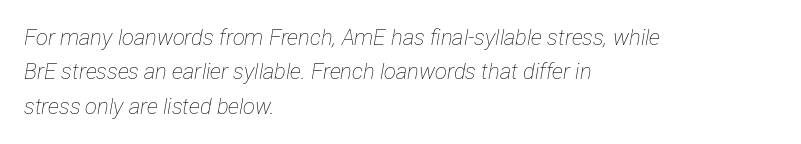
Weight: in the light-to-regular range. Between one letter and the next there's only the usual sliver of space. The lettering tilts uniformly, giving the passage an italic look. Normally led — the rows are evenly, conventionally spaced.
